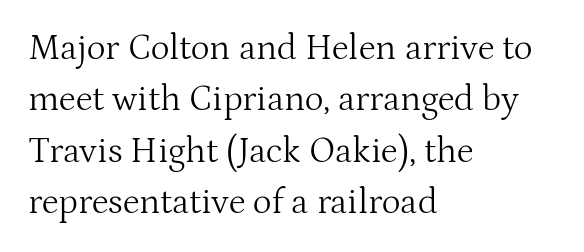
The image shows 36 px light serif type, upright; set left-aligned, normal line spacing (1.43x), normal letter spacing, not underlined; medium stroke contrast and a medium x-height.
